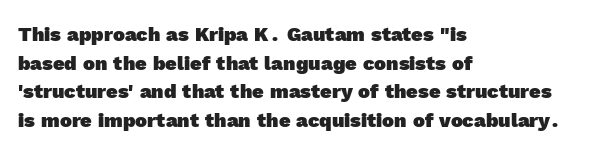
The image shows 20 px bold type; set left-aligned, normal line spacing (1.43x), normal letter spacing, not underlined.
